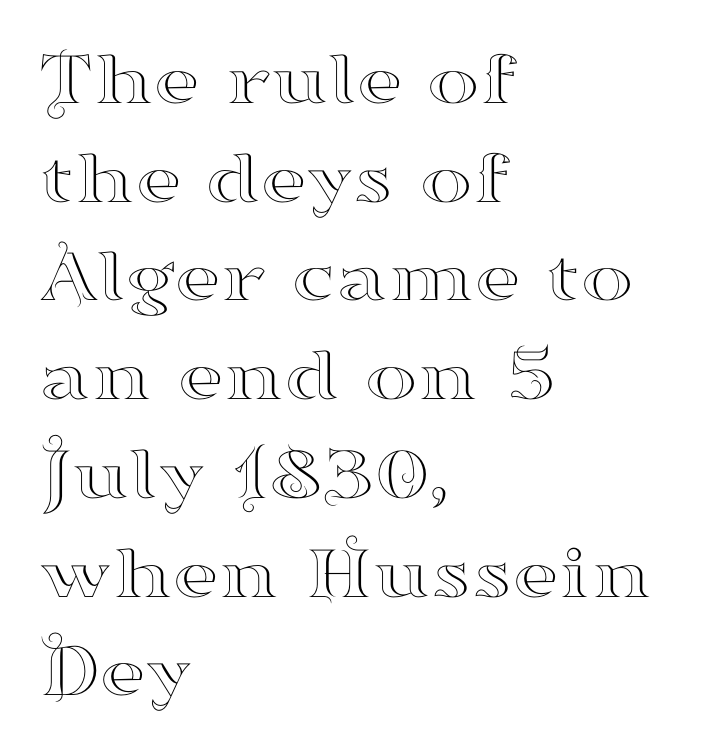
The image shows 79 px wide serif type, upright; set left-aligned, normal line spacing (1.25x), normal letter spacing, not underlined; high stroke contrast and a small x-height.
